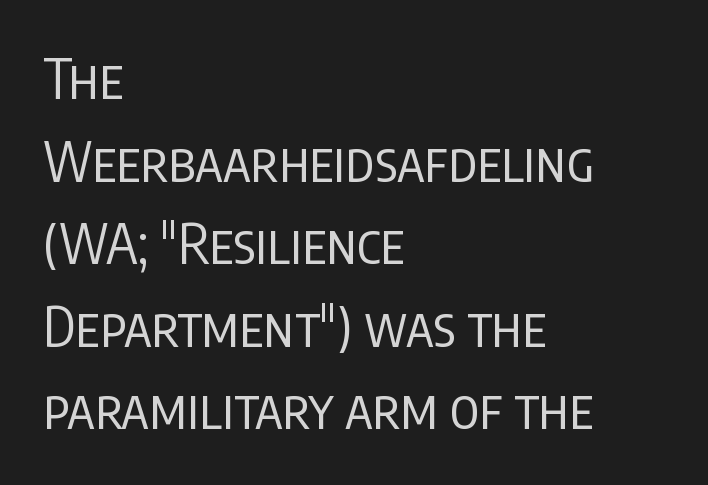
Q: Is the text bold? A: No.
Q: Is the text italic (slanted)? A: No, it is upright.
Q: Is the typeface a serif or a sans-serif typeface? A: Sans-serif.
Q: Is the text underlined? A: No.
Q: How is the paragraph aligned? A: Left-aligned.
Q: Is the spacing between letters normal or unusually wide? A: Normal.
Q: Is the spacing between lines tight, normal or loose? A: Normal.
Q: Width (condensed, normal, or wide)? A: Condensed.
Q: Stroke contrast? A: Low.
Q: x-height? A: Large.
Q: Monospaced? A: No.
